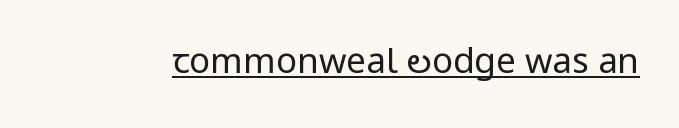
{"serif": "no", "italic": "no", "bold": "no", "weight": "regular", "width": "condensed", "stroke_contrast": "low", "x_height": "large", "monospaced": "no", "underline": "yes", "letter_spacing": "normal", "letter_spacing_em": 0.0, "glyph_px": 35}
